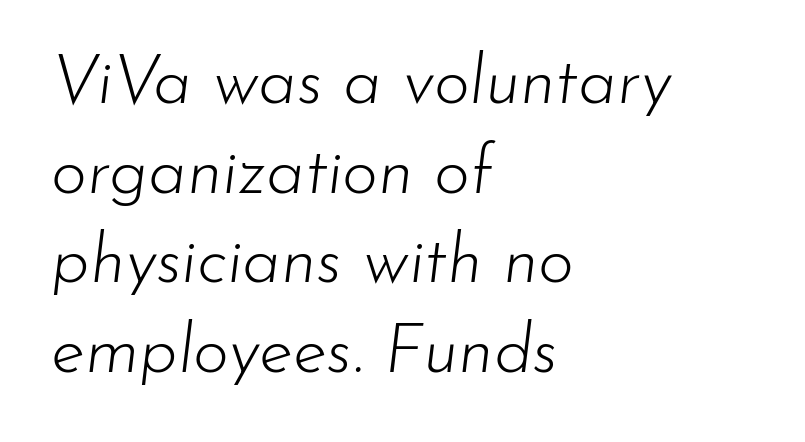
{"italic": "yes", "lean": "right", "slant_degrees": 7, "bold": "no", "weight": "light", "width": "normal", "stroke_contrast": "low", "x_height": "small", "monospaced": "no", "underline": "no", "align": "left", "line_spacing": "normal", "line_spacing_ratio": 1.3, "letter_spacing": "normal", "letter_spacing_em": 0.0, "glyph_px": 69}
